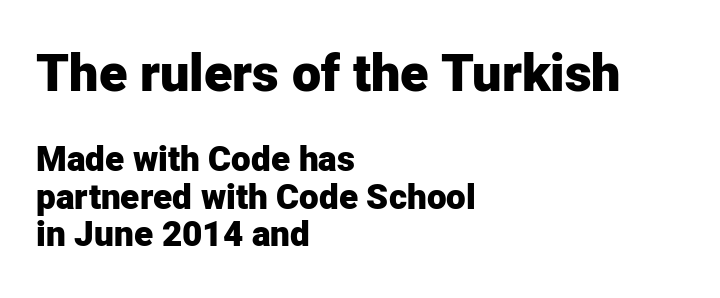
{"serif": "no", "italic": "no", "bold": "yes", "weight": "heavy", "width": "normal", "stroke_contrast": "low", "x_height": "medium", "monospaced": "no", "underline": "no", "align": "left", "line_spacing": "tight", "line_spacing_ratio": 1.08, "letter_spacing": "normal", "letter_spacing_em": 0.0, "larger_block": "first", "size_ratio": 1.49, "glyph_px": 52}
